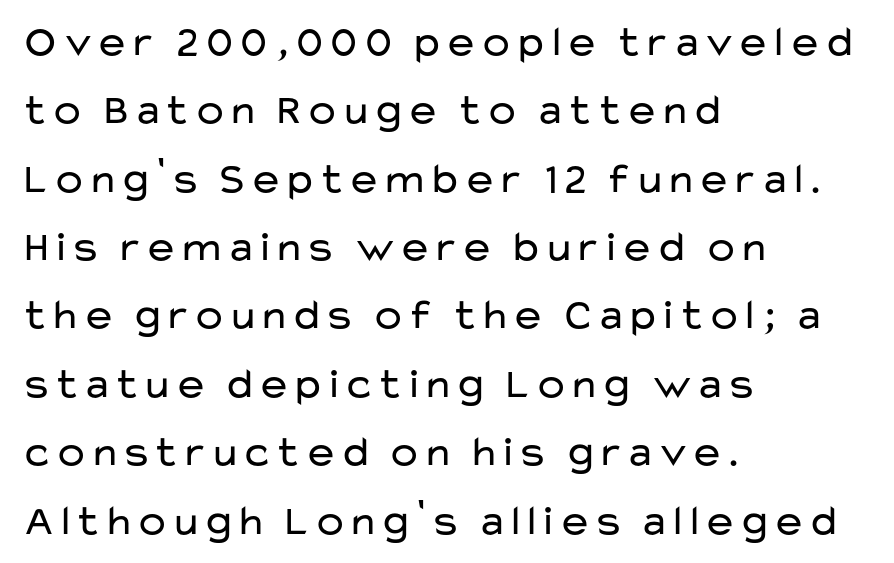
A student would call this left alignment; a typographer would say flush left, rag right. Think standard paragraph weight, or any step lighter than that. The axis of the letterforms is exactly vertical. The gaps between neighbouring characters are ordinary and unremarkable. The baseline area is clear.
